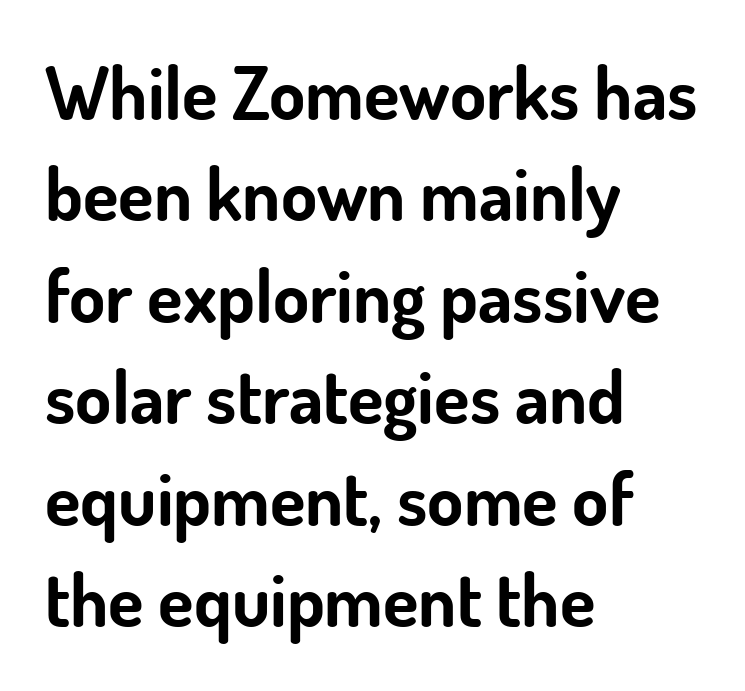
{"serif": "no", "italic": "no", "bold": "yes", "weight": "bold", "width": "normal", "stroke_contrast": "low", "x_height": "small", "monospaced": "no", "underline": "no", "align": "left", "line_spacing": "normal", "line_spacing_ratio": 1.39, "letter_spacing": "normal", "letter_spacing_em": 0.0, "glyph_px": 73}
